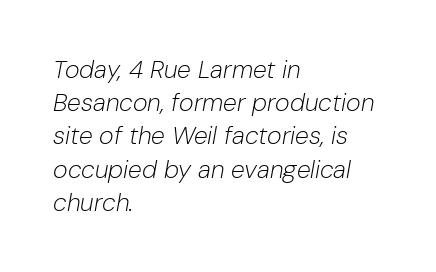
{"italic": "yes", "lean": "right", "slant_degrees": 10, "bold": "no", "underline": "no", "align": "left", "line_spacing": "normal", "line_spacing_ratio": 1.33, "letter_spacing": "normal", "letter_spacing_em": 0.0, "glyph_px": 25}
